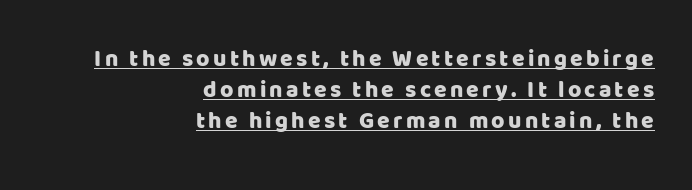
Leftover space on each line is placed entirely before the opening word. The line-height multiplier appears to be the usual default. Beneath each row of characters lies a ruled line. Designer's note — italics off, roman on.
